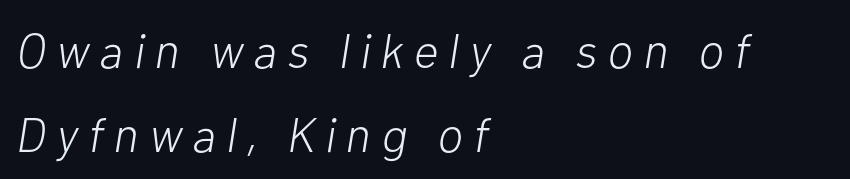
The image shows 48 px light type, italic (leaning right); set left-aligned, line spacing 1.75x, unusually wide letter spacing (+0.22 em), not underlined; low stroke contrast and a medium x-height.
